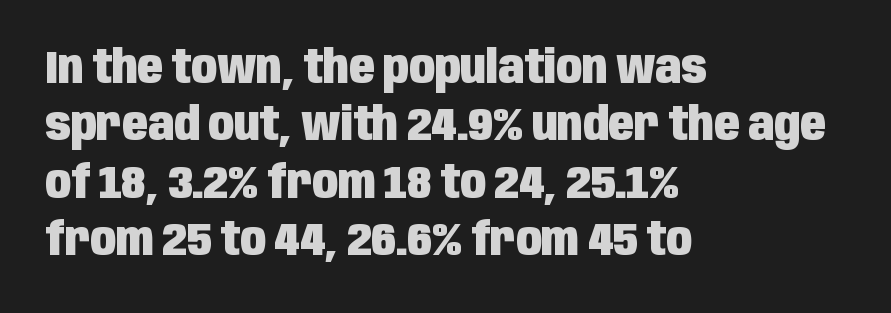
{"serif": "no", "italic": "no", "bold": "yes", "weight": "heavy", "width": "condensed", "stroke_contrast": "low", "x_height": "large", "monospaced": "no", "underline": "no", "align": "left", "line_spacing_ratio": 1.22, "letter_spacing": "normal", "letter_spacing_em": 0.0, "glyph_px": 47}
